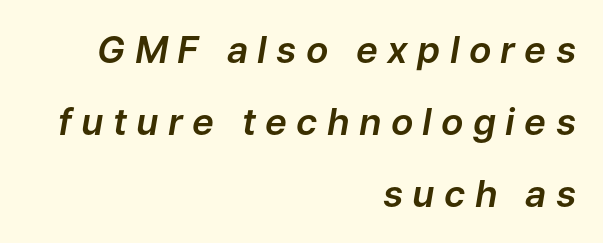
If you drew a ruler down the right edge, every line would touch it. The glyphs look as if they've been sheared to an angle. Just letters on the line, the space beneath them empty. Display-style spreading of the glyphs; the letterfit is very open. Horizontal bands of white between lines are thick stripes.
